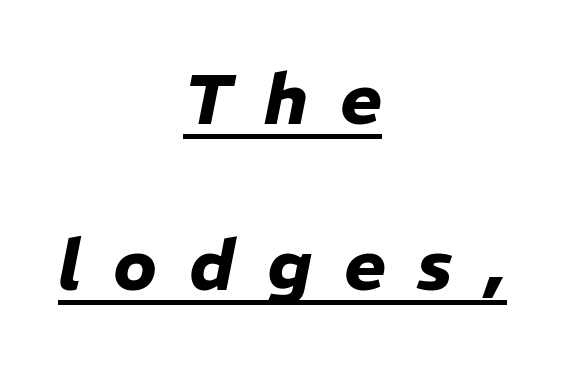
{"italic": "yes", "lean": "right", "slant_degrees": 11, "bold": "yes", "weight": "heavy", "width": "normal", "stroke_contrast": "low", "x_height": "medium", "monospaced": "no", "underline": "yes", "align": "center", "line_spacing": "loose", "line_spacing_ratio": 2.34, "letter_spacing": "wide", "letter_spacing_em": 0.45, "glyph_px": 71}
